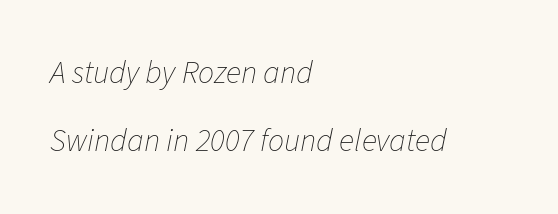
{"italic": "yes", "lean": "right", "slant_degrees": 11, "bold": "no", "weight": "thin", "width": "normal", "stroke_contrast": "low", "x_height": "medium", "monospaced": "no", "underline": "no", "align": "left", "line_spacing": "loose", "line_spacing_ratio": 2.12, "letter_spacing": "normal", "letter_spacing_em": 0.0, "glyph_px": 32}
